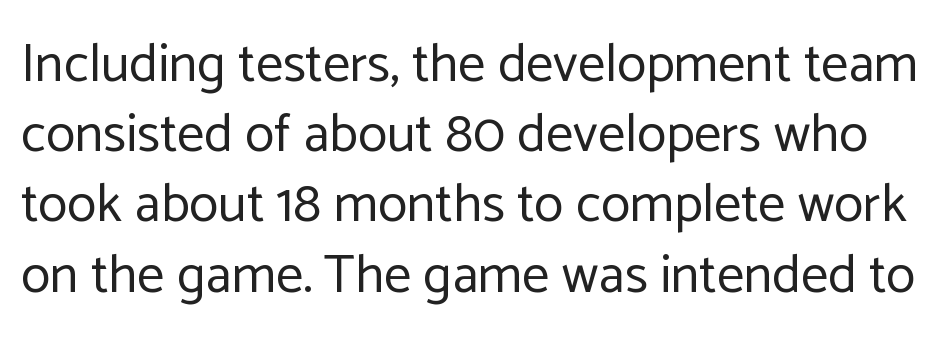
These lines are rendered in a variable-pitch font. Think standard paragraph weight, or any step lighter than that. Only glyphs here, with clear space below each row. When letters stand straight like this, we call the style roman or upright.
